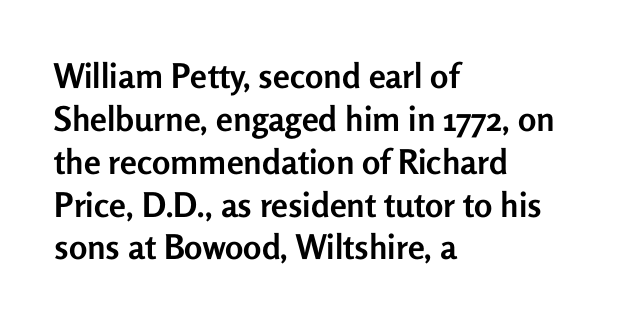
{"serif": "no", "italic": "no", "bold": "yes", "weight": "semibold", "width": "normal", "stroke_contrast": "low", "x_height": "medium", "monospaced": "no", "underline": "no", "align": "left", "line_spacing": "normal", "line_spacing_ratio": 1.26, "letter_spacing": "normal", "letter_spacing_em": 0.0, "glyph_px": 34}
